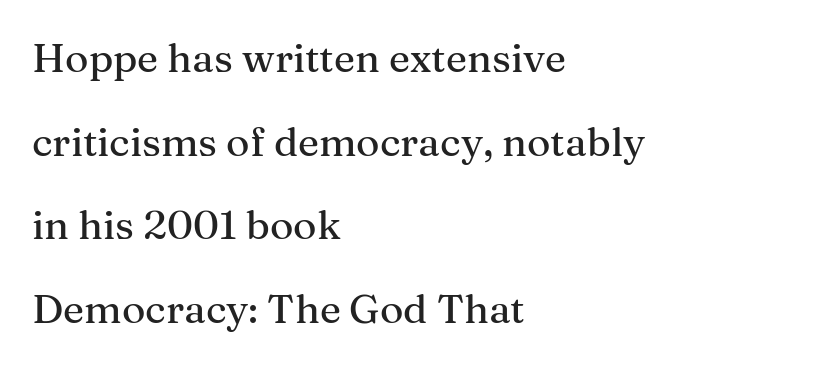
Unmarked baselines from the first word to the last. Leftover space on each line is placed entirely after the last word. The horizontal fit of the characters is conventional and even. Each new line begins a long way beneath the previous one.
